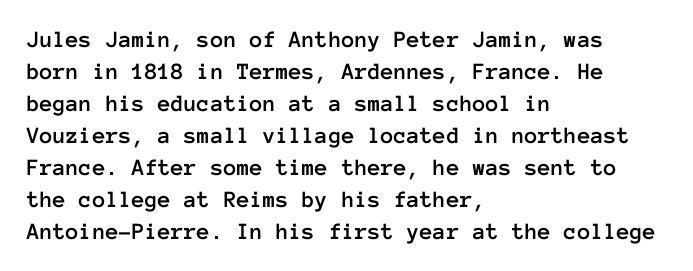
The image shows 24 px text type, upright; set left-aligned, normal line spacing (1.33x), normal letter spacing, not underlined.
